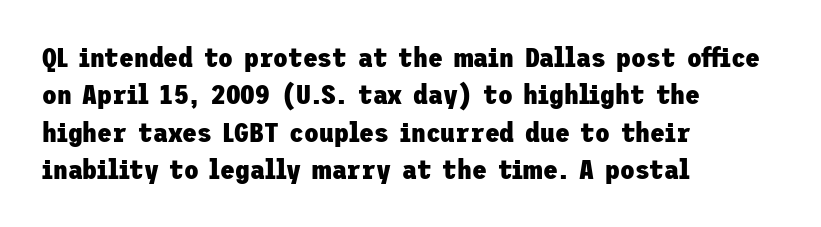
Q: Is the text bold? A: Yes.
Q: Is the text italic (slanted)? A: No, it is upright.
Q: Is the text underlined? A: No.
Q: How is the paragraph aligned? A: Left-aligned.
Q: Is the spacing between letters normal or unusually wide? A: Normal.
Q: Is the spacing between lines tight, normal or loose? A: Normal.
